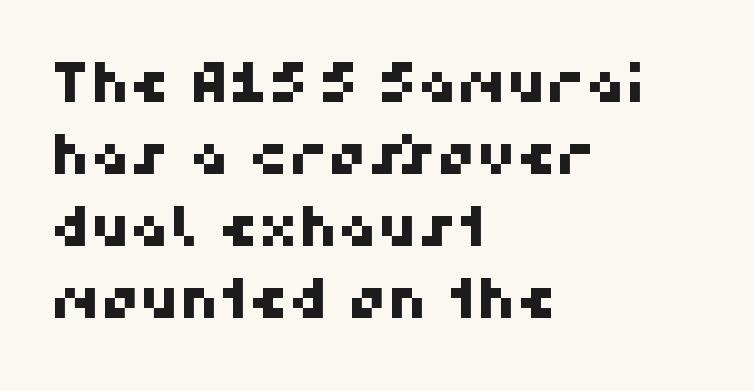
Alignment: flush left. Look at the bottom of the vertical strokes: they stop flat, with no serifs. The horizontal fit of the characters is conventional and even. A typesetter would call this proportional, since set widths differ per character. Regular leading.
